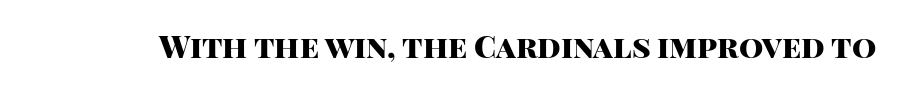
A typesetter would mark this as roman, not italic. Look at the tracking — it's just the regular setting, nothing added. Nobody drew a line under any word here. The letters carry no serifs — their stems end cleanly without finishing strokes.
